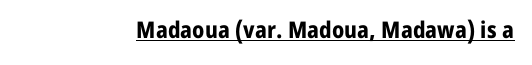
Heavy, bold letterforms. A rule runs beneath these lines of type. The type is set solid horizontally, with unmodified tracking. The lettering stays uniformly vertical, giving the passage a roman look.
